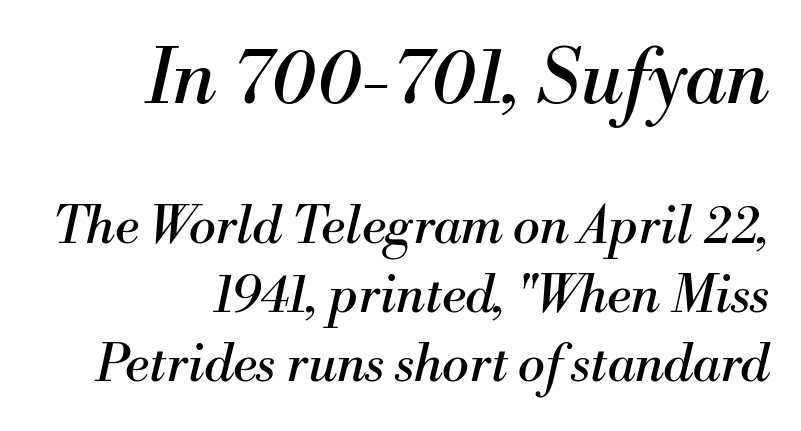
{"serif": "yes", "italic": "yes", "lean": "right", "slant_degrees": 13, "bold": "no", "weight": "regular", "width": "normal", "stroke_contrast": "medium", "x_height": "small", "monospaced": "no", "underline": "no", "align": "right", "line_spacing": "normal", "line_spacing_ratio": 1.35, "letter_spacing": "normal", "letter_spacing_em": 0.0, "larger_block": "first", "size_ratio": 1.49, "glyph_px": 76}
